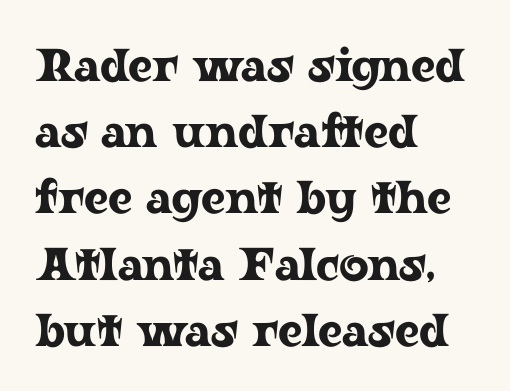
Q: Is the text italic (slanted)? A: No, it is upright.
Q: Is the typeface a serif or a sans-serif typeface? A: Serif.
Q: Is the text underlined? A: No.
Q: How is the paragraph aligned? A: Left-aligned.
Q: Is the spacing between letters normal or unusually wide? A: Normal.
Q: Is the spacing between lines tight, normal or loose? A: Normal.
Q: Width (condensed, normal, or wide)? A: Wide.
Q: Stroke contrast? A: Low.
Q: x-height? A: Medium.
Q: Monospaced? A: No.
